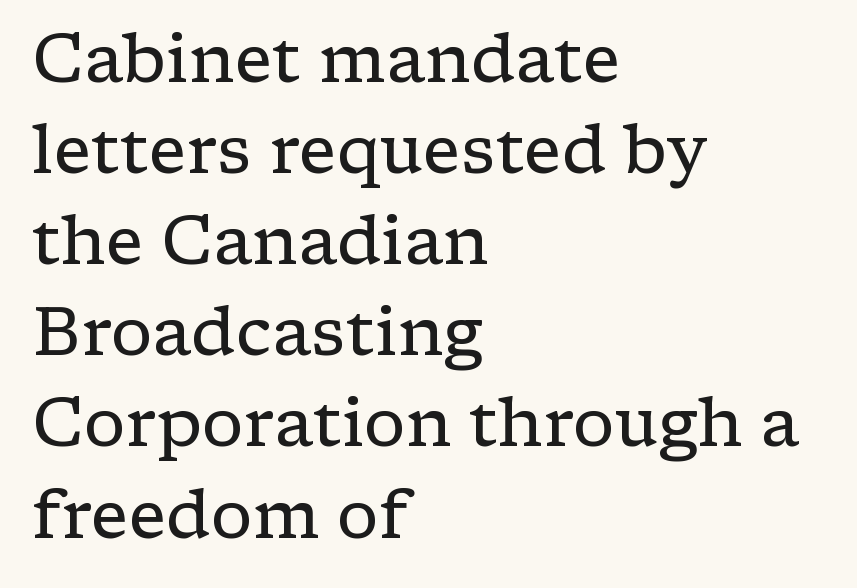
{"serif": "yes", "italic": "no", "bold": "no", "weight": "regular", "width": "wide", "stroke_contrast": "low", "x_height": "medium", "monospaced": "no", "underline": "no", "align": "left", "line_spacing": "normal", "line_spacing_ratio": 1.36, "letter_spacing": "normal", "letter_spacing_em": 0.0, "glyph_px": 67}
